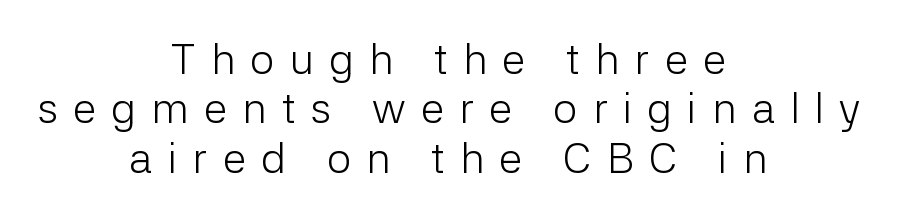
The image shows 43 px light sans-serif type, upright; set centered, tight line spacing (1.15x), unusually wide letter spacing (+0.35 em), not underlined; low stroke contrast and a medium x-height.
